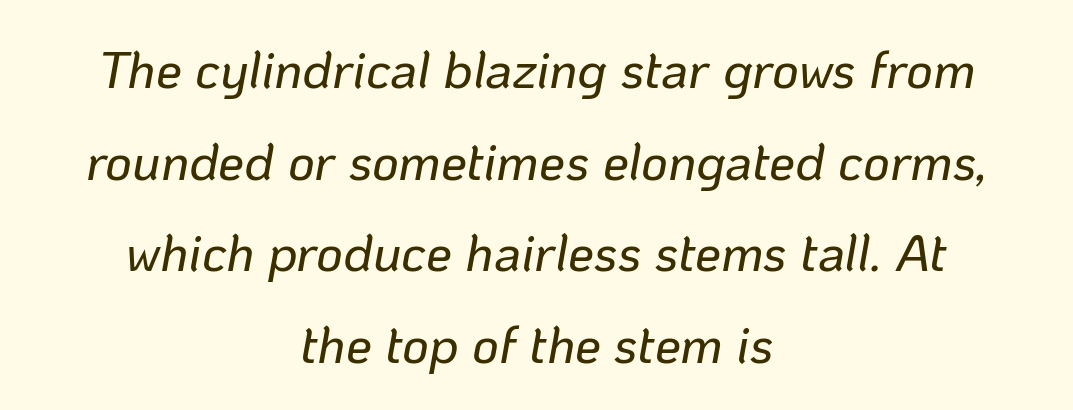
Do the characters align in a grid? No, the font is proportional. Nothing unusual about the tracking: characters are spaced as the font intends. The zone under the glyphs is completely vacant. One-word summary of the alignment: center. Characters are canted at an angle relative to the baseline's perpendicular.
